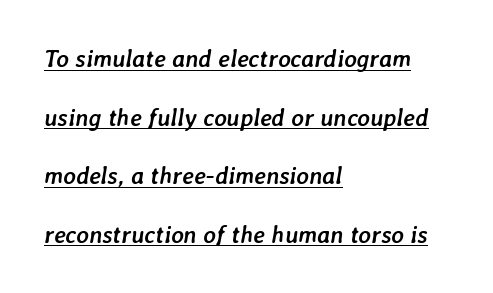
Q: Is the text bold? A: Yes.
Q: Is the text italic (slanted)? A: Yes, it leans right by about 7 degrees.
Q: Is the text underlined? A: Yes.
Q: How is the paragraph aligned? A: Left-aligned.
Q: Is the spacing between letters normal or unusually wide? A: Normal.
Q: Is the spacing between lines tight, normal or loose? A: Loose.
